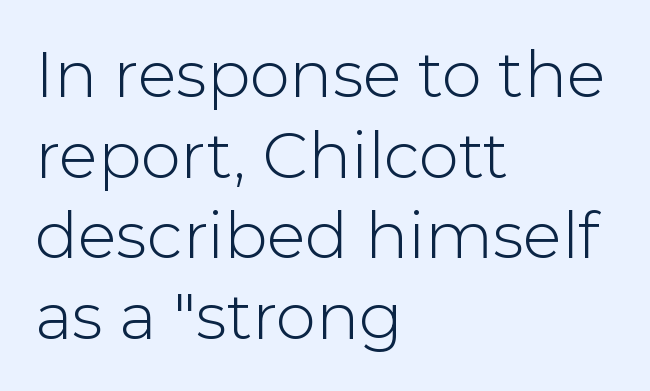
Typeset ragged right — the left edge is the straight one. The type sits square on the baseline with zero lean. These lines sit exactly where default settings would place them. The specimen omits any rule beneath the text block's lines. Inter-character spacing is left at the font's built-in metrics. The designer went with a sans here, leaving each stem footless.
